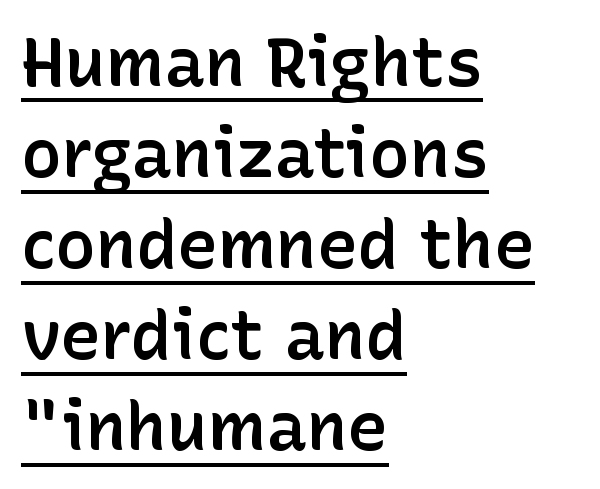
Q: Is the text bold? A: Semi-bold.
Q: Is the text italic (slanted)? A: No, it is upright.
Q: Is the typeface a serif or a sans-serif typeface? A: Sans-serif.
Q: Is the text underlined? A: Yes.
Q: How is the paragraph aligned? A: Left-aligned.
Q: Is the spacing between letters normal or unusually wide? A: Normal.
Q: Is the spacing between lines tight, normal or loose? A: Normal.
Q: Width (condensed, normal, or wide)? A: Normal.
Q: Stroke contrast? A: Low.
Q: x-height? A: Medium.
Q: Monospaced? A: No.
